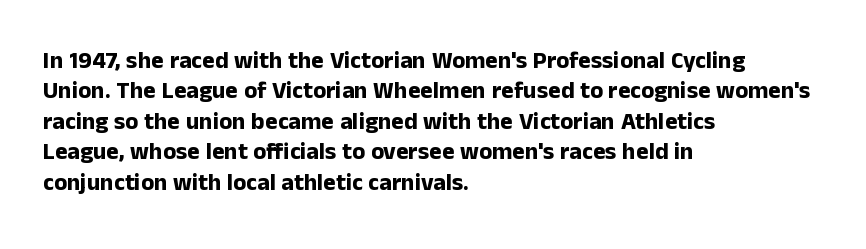
The glyphs are unaccompanied by any horizontal stroke below them. The leading is moderate, giving the passage an even texture. Left-aligned paragraph, ragged on the right. A full-strength bold gives these letters their thick strokes. This sample uses an upright cut, with every glyph sitting square on the baseline.
